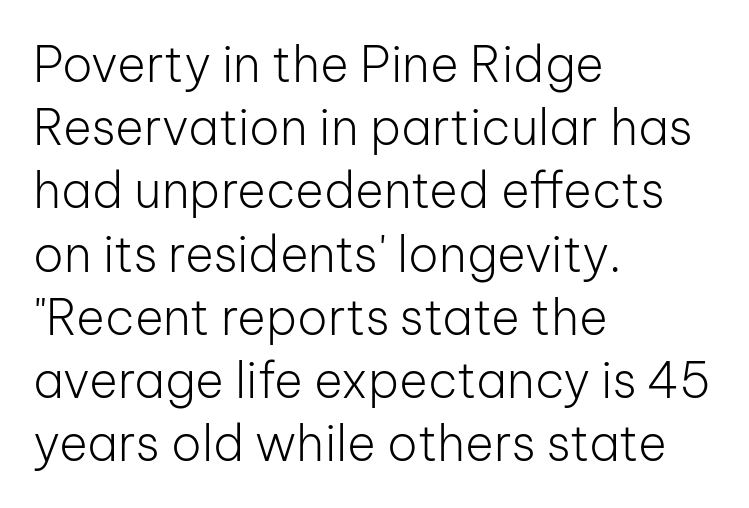
{"serif": "no", "italic": "no", "bold": "no", "weight": "light", "width": "normal", "stroke_contrast": "low", "x_height": "medium", "monospaced": "no", "underline": "no", "align": "left", "line_spacing": "normal", "line_spacing_ratio": 1.29, "letter_spacing": "normal", "letter_spacing_em": 0.0, "glyph_px": 49}
